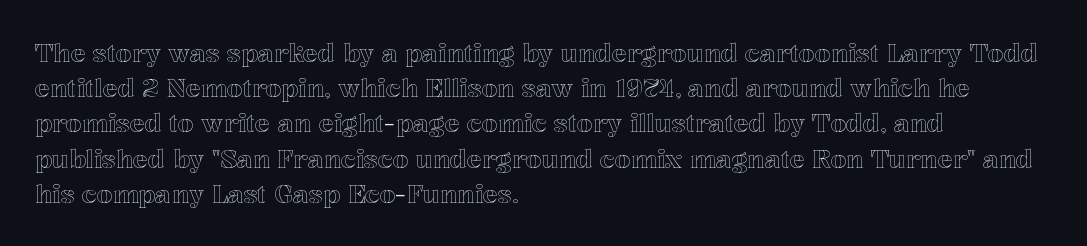
The image shows 25 px text type, upright; set left-aligned, normal line spacing (1.41x), normal letter spacing, not underlined.
